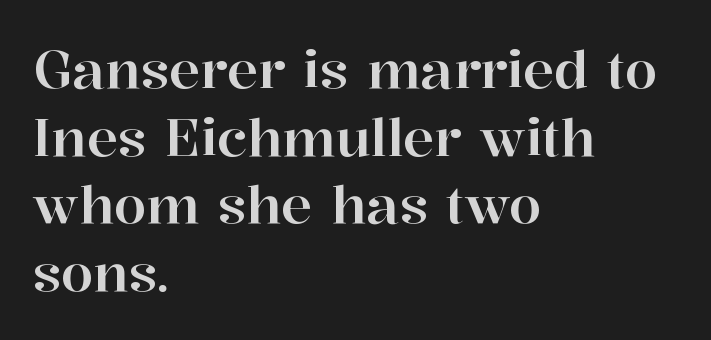
Letter spacing: default. Tall strokes in this sample are plumb rather than angled. Unmarked baselines from the first word to the last. In CSS terms this would be text-align: left. Students, observe: this is what conventionally led text looks like.
